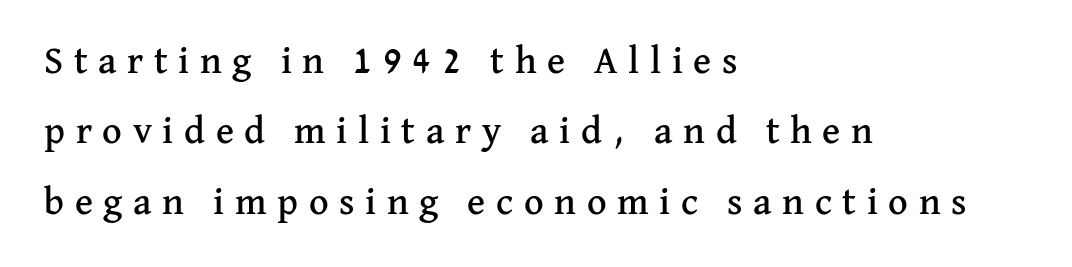
Underline: absent. In terms of letterspacing, this is a distinctly airy, spread setting. Posture: upright roman. The passage shown is typeset with a serif family.
